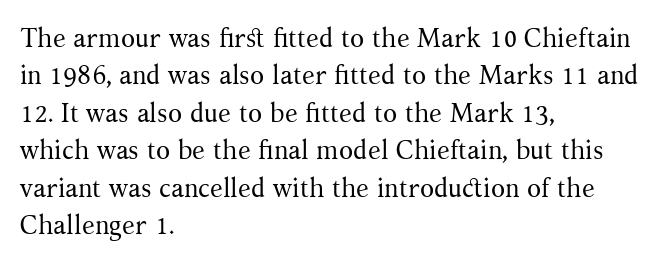
The image shows 26 px text type, upright; set left-aligned, normal line spacing (1.44x), normal letter spacing, not underlined.
